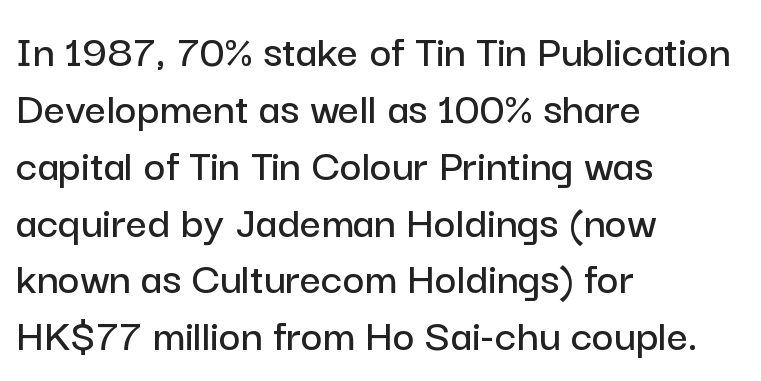
The image shows 47 px sans-serif type, upright; set left-aligned, line spacing 1.21x, normal letter spacing, not underlined; low stroke contrast and a medium x-height.
